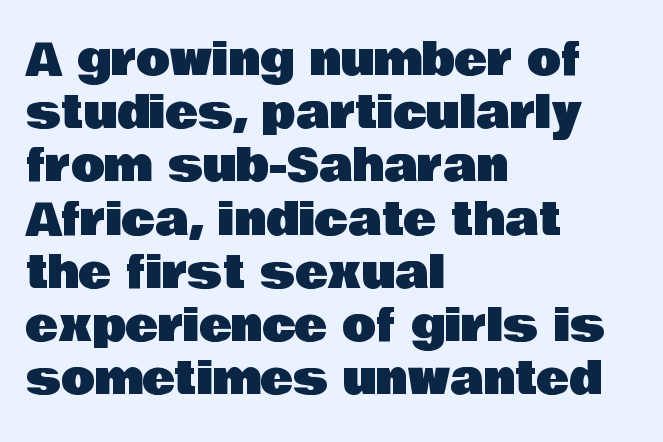
Q: Is the text italic (slanted)? A: No, it is upright.
Q: Is the typeface a serif or a sans-serif typeface? A: Sans-serif.
Q: Is the text underlined? A: No.
Q: How is the paragraph aligned? A: Left-aligned.
Q: Is the spacing between letters normal or unusually wide? A: Normal.
Q: Width (condensed, normal, or wide)? A: Normal.
Q: Stroke contrast? A: Low.
Q: x-height? A: Large.
Q: Monospaced? A: No.
